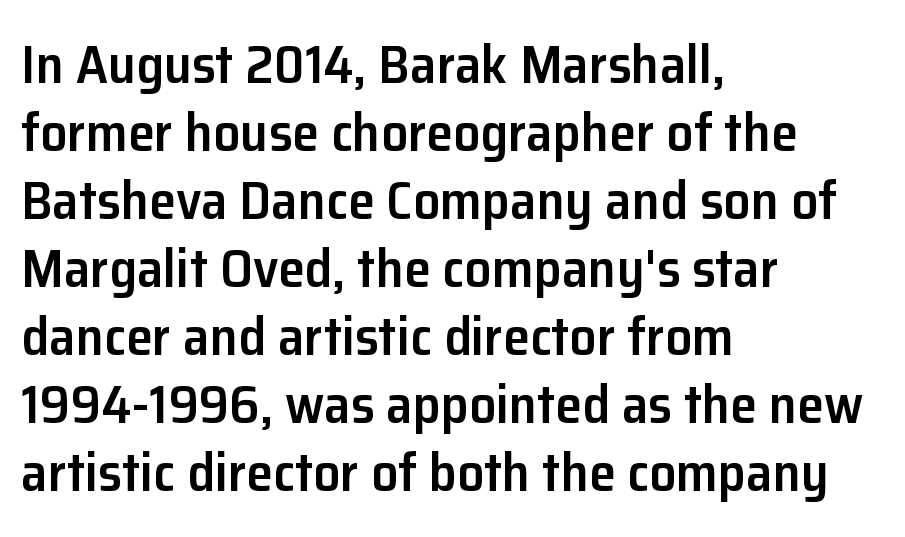
The image shows 54 px semibold sans-serif type, upright; set left-aligned, normal line spacing (1.26x), normal letter spacing, not underlined; low stroke contrast and a medium x-height.
